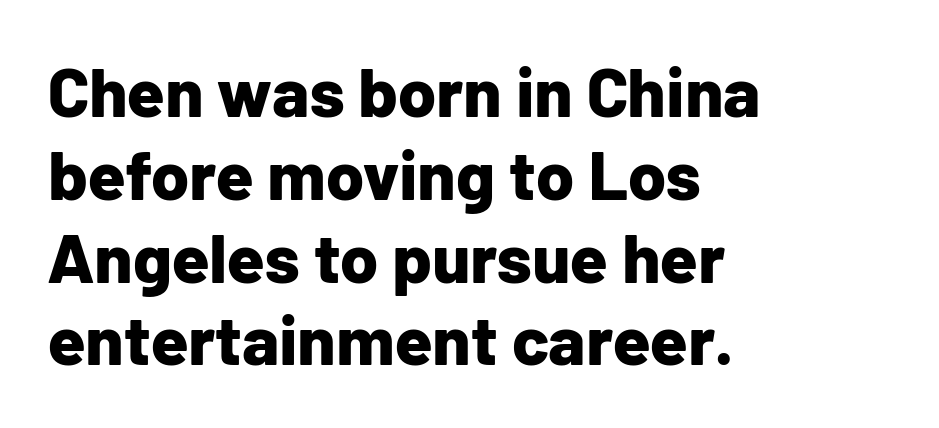
{"serif": "no", "italic": "no", "bold": "yes", "weight": "bold", "width": "normal", "stroke_contrast": "low", "x_height": "medium", "monospaced": "no", "underline": "no", "align": "left", "line_spacing_ratio": 1.2, "letter_spacing": "normal", "letter_spacing_em": 0.0, "glyph_px": 69}
